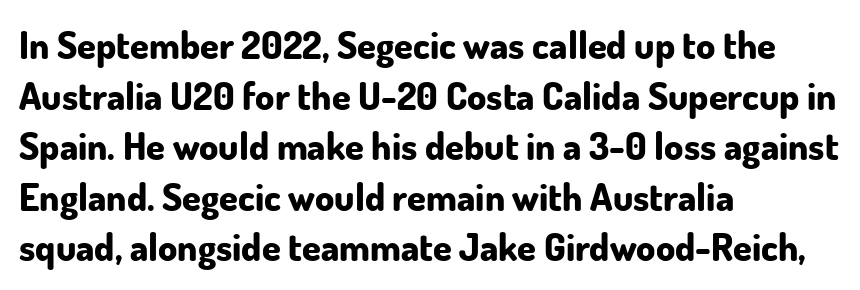
{"serif": "no", "italic": "no", "bold": "yes", "weight": "bold", "width": "normal", "stroke_contrast": "low", "x_height": "small", "monospaced": "no", "underline": "no", "align": "left", "line_spacing": "normal", "line_spacing_ratio": 1.33, "letter_spacing": "normal", "letter_spacing_em": 0.0, "glyph_px": 38}
